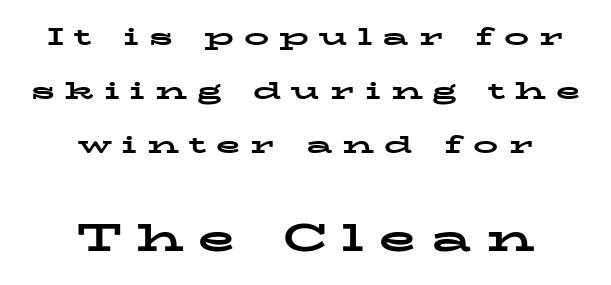
The image shows 38 px bold, wide serif type, upright; set centered, loose line spacing (2.16x), unusually wide letter spacing (+0.4 em), not underlined; the second (bottom) block is 1.52x larger; low stroke contrast and a medium x-height.
